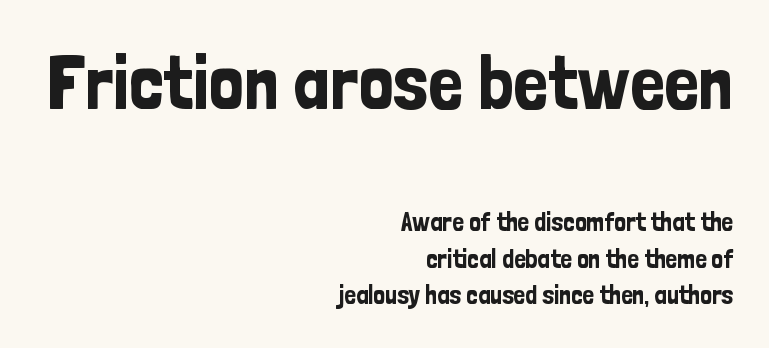
Q: Is the text italic (slanted)? A: No, it is upright.
Q: Is the typeface a serif or a sans-serif typeface? A: Sans-serif.
Q: Is the text underlined? A: No.
Q: How is the paragraph aligned? A: Right-aligned.
Q: Is the spacing between letters normal or unusually wide? A: Normal.
Q: Is the spacing between lines tight, normal or loose? A: Normal.
Q: Which block of text is set in a larger size, the first (top) or the second (bottom)? A: The first (top) one.
Q: Width (condensed, normal, or wide)? A: Condensed.
Q: Stroke contrast? A: Low.
Q: x-height? A: Medium.
Q: Monospaced? A: No.
